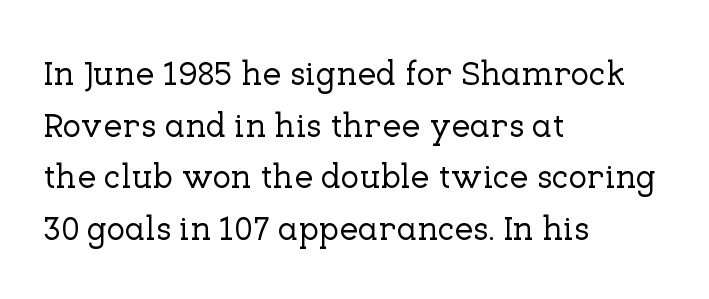
Compared with typical body copy, the letter spacing here is the same. The foot of each line stays bare and open. If you drew a ruler down the left edge, every line would touch it. The face used here is proportionally spaced, like ordinary book or web type. This is roman type, the default non-slanted kind. These lines sit exactly where default settings would place them.
